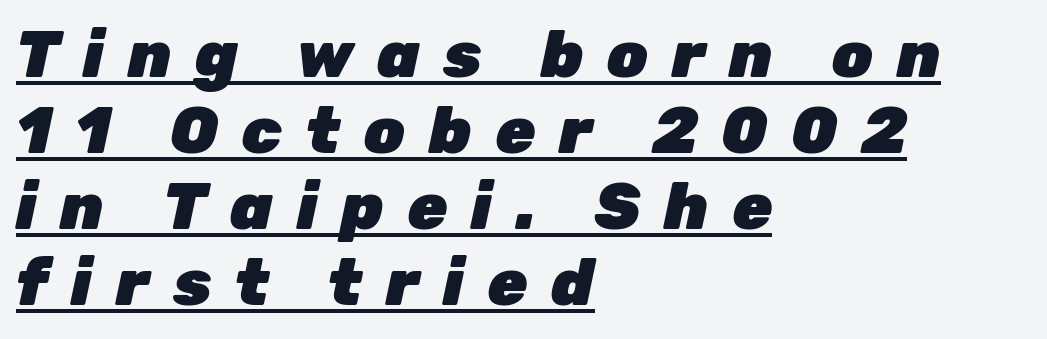
Q: Is the text bold? A: Yes.
Q: Is the text italic (slanted)? A: Yes, it leans right by about 12 degrees.
Q: Is the text underlined? A: Yes.
Q: How is the paragraph aligned? A: Left-aligned.
Q: Is the spacing between letters normal or unusually wide? A: Unusually wide.
Q: Width (condensed, normal, or wide)? A: Normal.
Q: Stroke contrast? A: Low.
Q: x-height? A: Medium.
Q: Monospaced? A: No.
